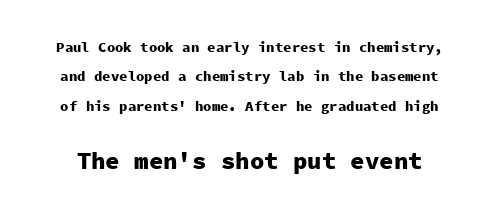
The gaps between neighbouring characters are ordinary and unremarkable. Leading is clearly above the norm, producing a sparse column. The words here are not underlined. Summary of weight: heavy, a full bold. No italicization has been applied; the sample stays upright.
